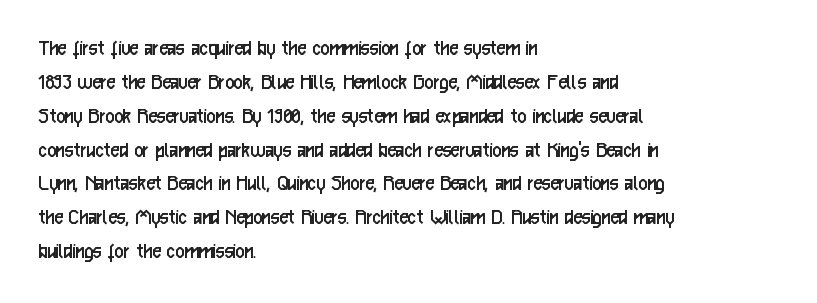
{"italic": "no", "bold": "no", "underline": "no", "align": "left", "line_spacing": "normal", "line_spacing_ratio": 1.41, "letter_spacing": "normal", "letter_spacing_em": 0.0, "glyph_px": 24}
